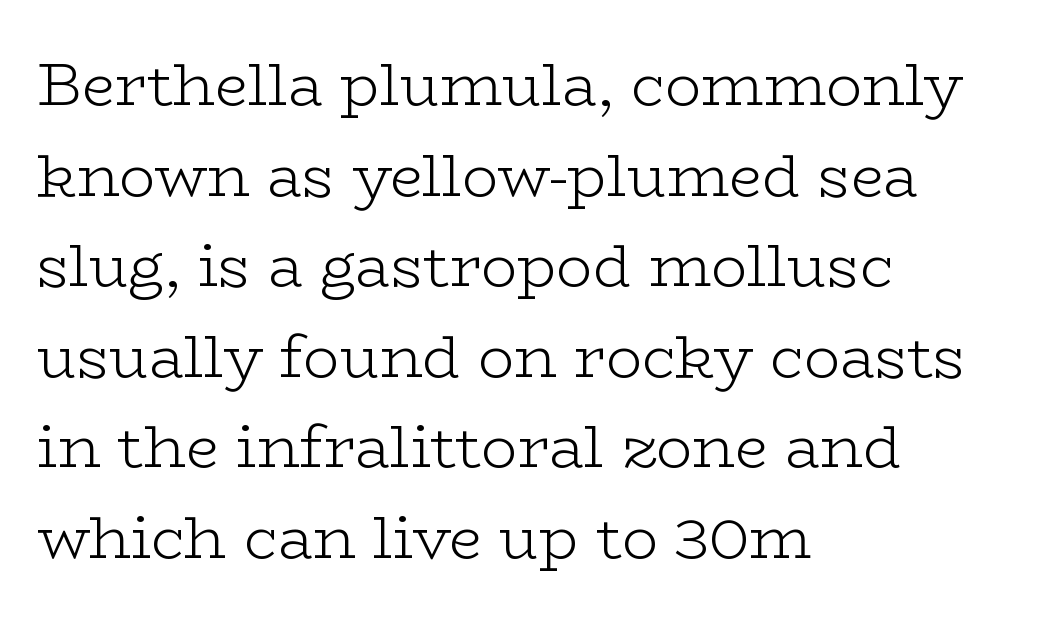
Summary of weight: not heavy and not bold. No italicization has been applied; the sample stays upright. Type without underlining. You could not count columns in this text — the font is proportionally spaced. Students, observe: this is what conventionally led text looks like. You can tell from the footed stems that serif type was used.
